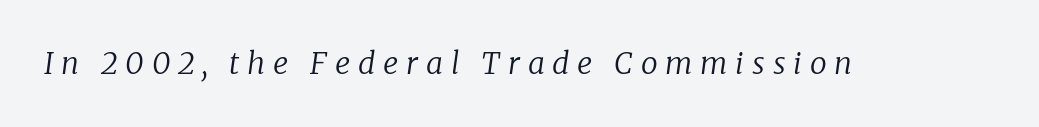
The image shows 30 px regular-weight serif type, italic (leaning right); set unusually wide letter spacing (+0.26 em), not underlined; low stroke contrast and a medium x-height.
